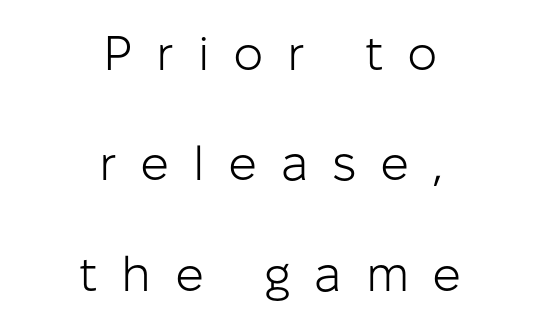
Casual observation: everything's sitting right in the middle. Weight: in the light-to-regular range. Glyph-to-glyph distance is far greater than everyday printed text. The typography opts for an upright posture over an oblique one. Loosely led — the rows are spread out.
